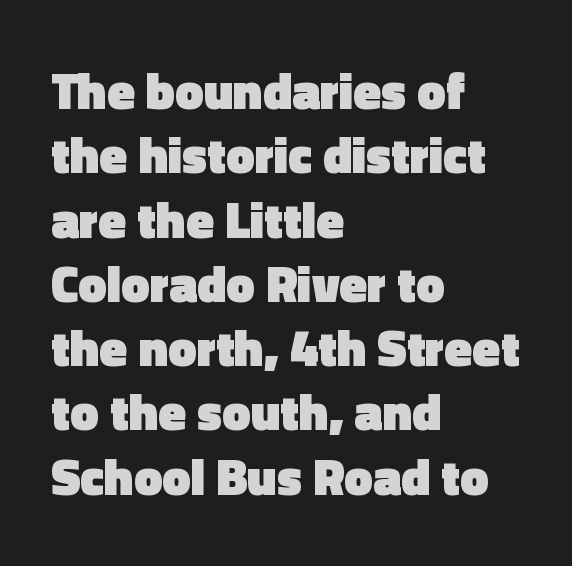
Q: Is the text bold? A: Yes.
Q: Is the text italic (slanted)? A: No, it is upright.
Q: Is the typeface a serif or a sans-serif typeface? A: Sans-serif.
Q: Is the text underlined? A: No.
Q: How is the paragraph aligned? A: Left-aligned.
Q: Is the spacing between letters normal or unusually wide? A: Normal.
Q: Is the spacing between lines tight, normal or loose? A: Normal.
Q: Width (condensed, normal, or wide)? A: Normal.
Q: x-height? A: Medium.
Q: Monospaced? A: No.
